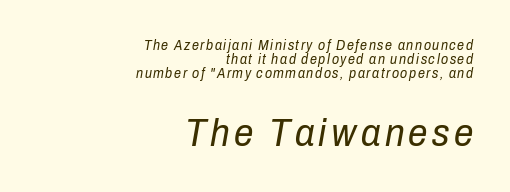
The ragged edge is on the left, which tells us the setting is flush right. In terms of leading, this rendering errs on the cramped side. The typeface has the unassuming heft of standard copy or less. Size contrast runs from small at the top to large at the bottom. The rendering uses natural spacing where letterforms have individual widths.
